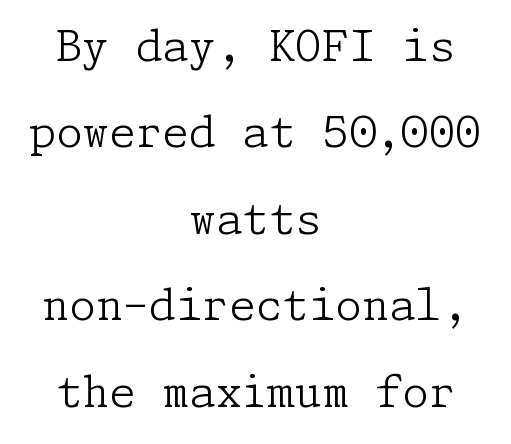
Q: Is the text bold? A: No.
Q: Is the text italic (slanted)? A: No, it is upright.
Q: Is the typeface a serif or a sans-serif typeface? A: Serif.
Q: Is the text underlined? A: No.
Q: How is the paragraph aligned? A: Centered.
Q: Is the spacing between letters normal or unusually wide? A: Normal.
Q: Is the spacing between lines tight, normal or loose? A: Loose.
Q: Width (condensed, normal, or wide)? A: Normal.
Q: Stroke contrast? A: Low.
Q: x-height? A: Medium.
